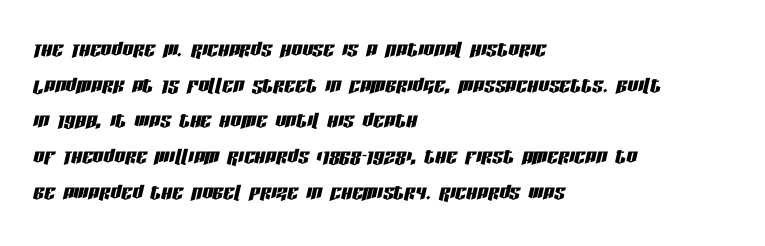
The image shows 27 px text type, italic (leaning right); set left-aligned, normal line spacing (1.32x), normal letter spacing, not underlined.
